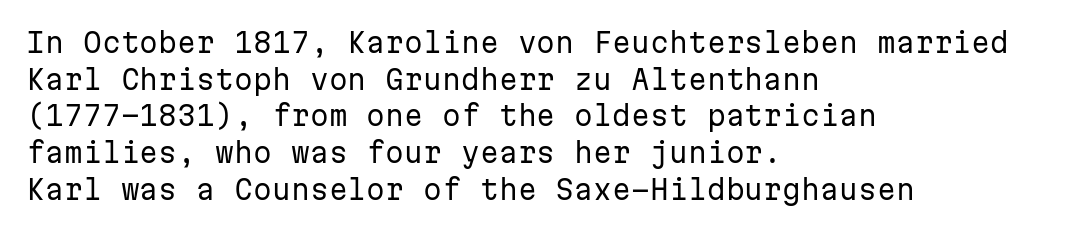
The image shows 27 px text type, upright; set left-aligned, normal line spacing (1.36x), normal letter spacing, not underlined.
